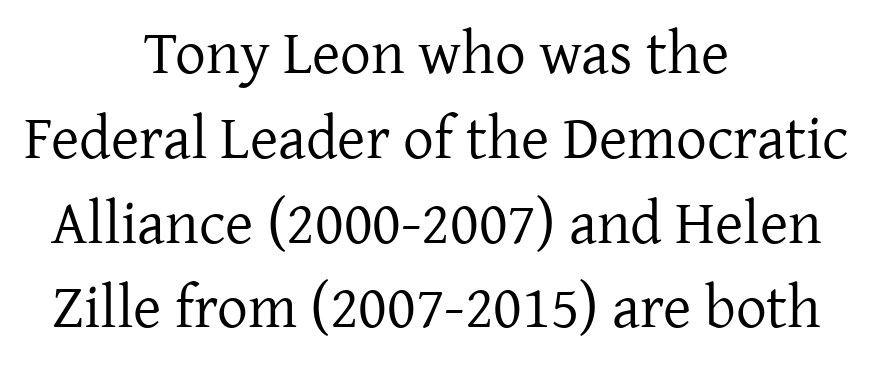
{"serif": "yes", "italic": "no", "bold": "no", "weight": "regular", "width": "normal", "stroke_contrast": "low", "x_height": "medium", "monospaced": "no", "underline": "no", "align": "center", "line_spacing": "normal", "line_spacing_ratio": 1.39, "letter_spacing": "normal", "letter_spacing_em": 0.0, "glyph_px": 61}
